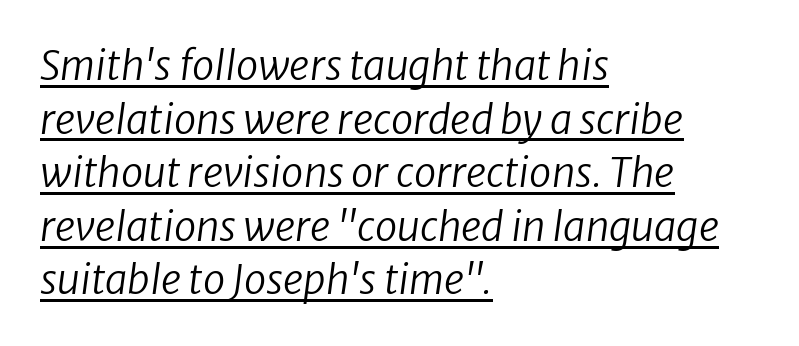
Students, observe the line beneath the letters — that is underlining. The typesetter chose a ragged-right arrangement here. The text carries the slant typical of an italic or oblique font. No chunkiness to these letters — they're not bold. The passage shown stacks its lines at a standard gap.
